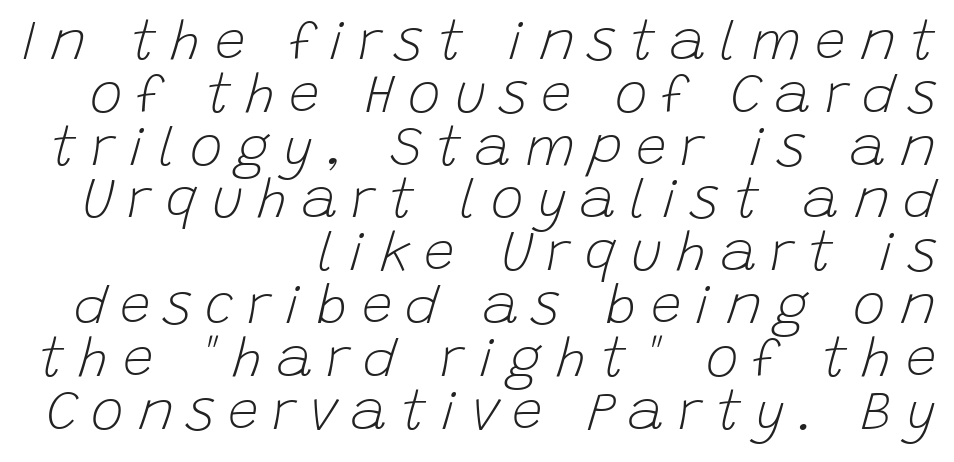
The image shows 55 px light type, italic (leaning right); set right-aligned, tight line spacing (0.96x), unusually wide letter spacing (+0.25 em), not underlined; low stroke contrast and a large x-height.
